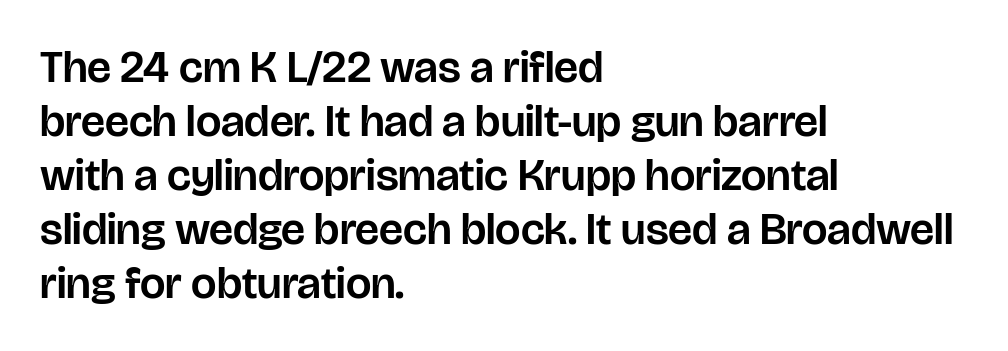
Q: Is the text italic (slanted)? A: No, it is upright.
Q: Is the typeface a serif or a sans-serif typeface? A: Sans-serif.
Q: Is the text underlined? A: No.
Q: How is the paragraph aligned? A: Left-aligned.
Q: Is the spacing between letters normal or unusually wide? A: Normal.
Q: Width (condensed, normal, or wide)? A: Normal.
Q: Stroke contrast? A: Low.
Q: x-height? A: Large.
Q: Monospaced? A: No.
